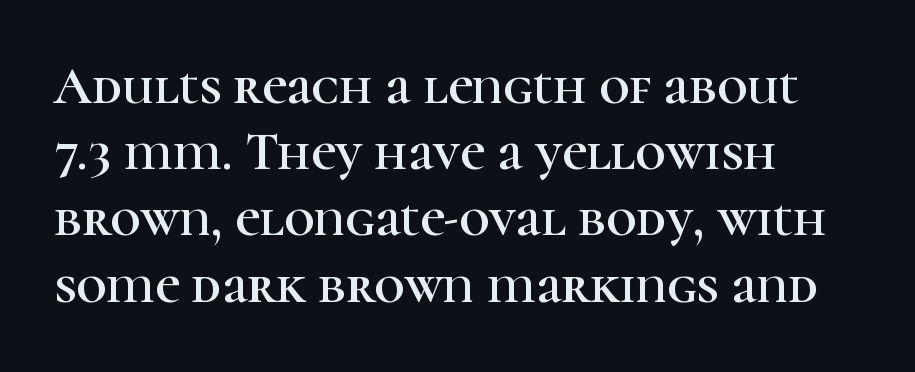
{"serif": "yes", "italic": "no", "width": "normal", "stroke_contrast": "high", "x_height": "medium", "monospaced": "no", "underline": "no", "align": "left", "line_spacing": "normal", "line_spacing_ratio": 1.25, "letter_spacing": "normal", "letter_spacing_em": 0.0, "glyph_px": 53}
